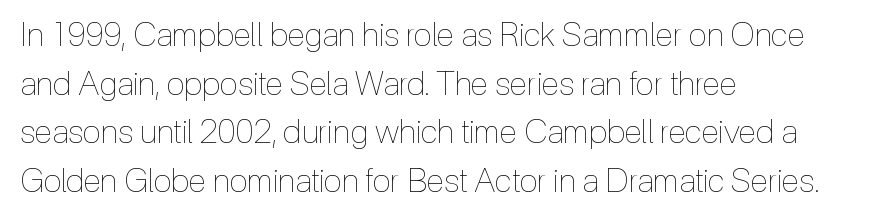
The image shows 33 px thin, condensed type, upright; set left-aligned, normal line spacing (1.47x), normal letter spacing, not underlined; a medium x-height.
